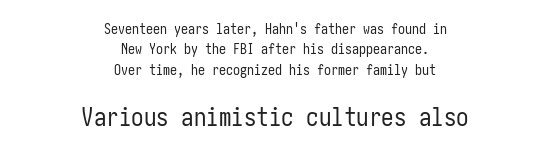
The image shows 25 px text type, upright; set centered, normal line spacing (1.46x), normal letter spacing, not underlined; the second (bottom) block is 1.79x larger.
